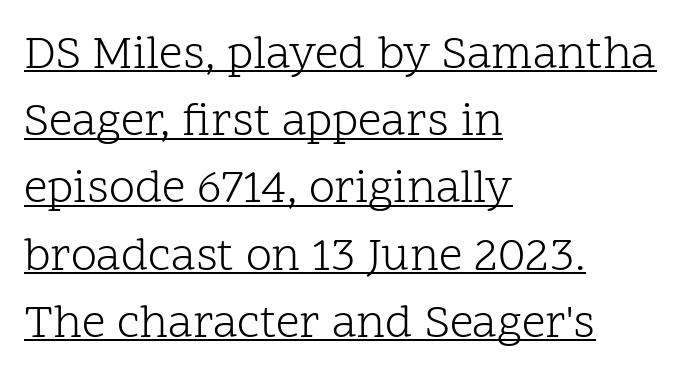
Q: Is the text bold? A: No.
Q: Is the text italic (slanted)? A: No, it is upright.
Q: Is the typeface a serif or a sans-serif typeface? A: Serif.
Q: Is the text underlined? A: Yes.
Q: How is the paragraph aligned? A: Left-aligned.
Q: Is the spacing between letters normal or unusually wide? A: Normal.
Q: Is the spacing between lines tight, normal or loose? A: Normal.
Q: Width (condensed, normal, or wide)? A: Normal.
Q: Stroke contrast? A: Low.
Q: x-height? A: Medium.
Q: Monospaced? A: No.
